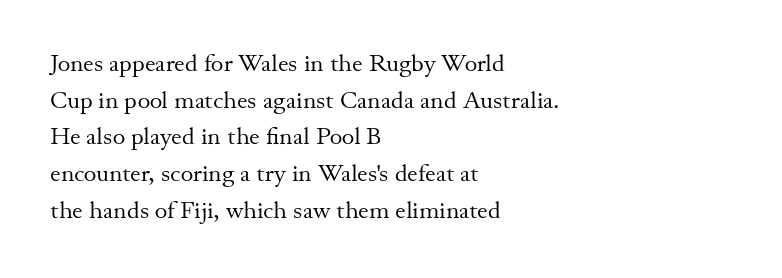
Standard letterfit; no display-style spreading of the glyphs. No chunkiness to these letters — they're not bold. This is roman type, the default non-slanted kind. Does the copy run flush right? No — it runs flush left.
